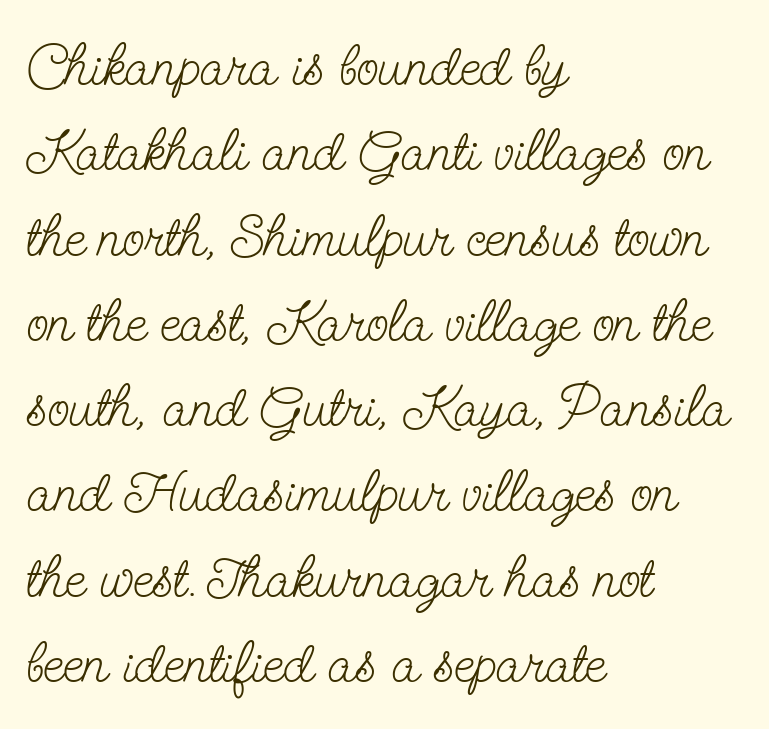
Caption: standard tracking, unaltered. The space directly below the letters is spotless. Type style note: has serifs. Horizontal alignment here is leftward, the default for most running prose. The face used here is proportionally spaced, like ordinary book or web type.
